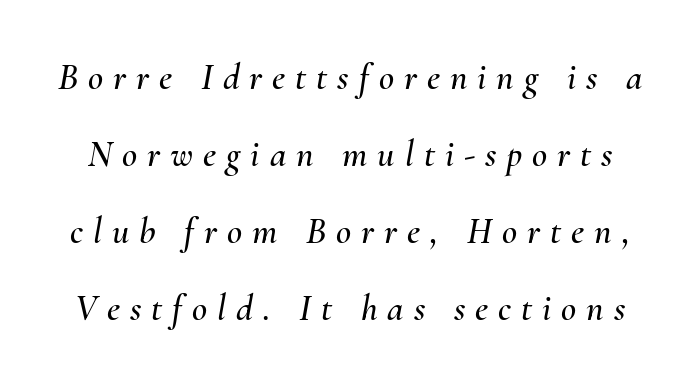
The image shows 37 px text type, italic (leaning right); set loose line spacing (2.08x), unusually wide letter spacing (+0.27 em), not underlined; medium stroke contrast and a small x-height.
